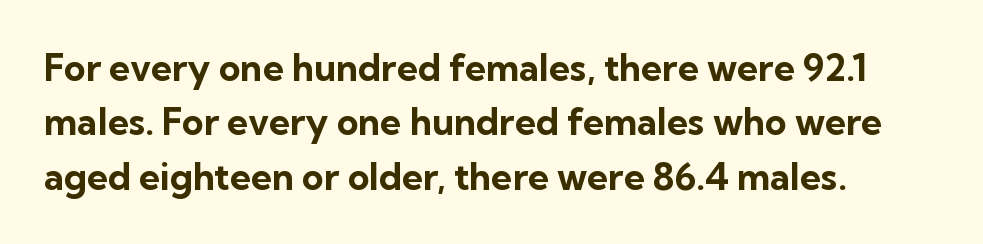
Spacing verdict: proportional, widths tailored to each character. A typesetter would call this zero additional tracking. How heavy is the stroke? Heavy — this is a bold. Compared with a centered layout, this one pins lines to the left instead.
